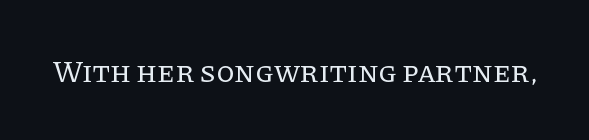
The image shows 30 px regular-weight serif type, upright; set normal letter spacing, not underlined; low stroke contrast and a large x-height.
